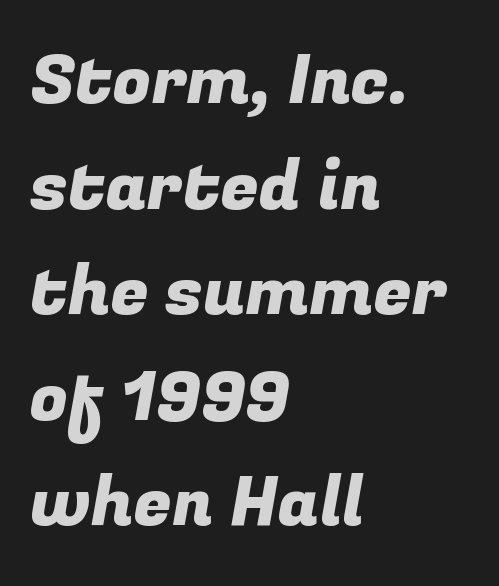
Q: Is the typeface a serif or a sans-serif typeface? A: Sans-serif.
Q: Is the text underlined? A: No.
Q: How is the paragraph aligned? A: Left-aligned.
Q: Is the spacing between letters normal or unusually wide? A: Normal.
Q: Is the spacing between lines tight, normal or loose? A: Normal.
Q: Width (condensed, normal, or wide)? A: Normal.
Q: Stroke contrast? A: Low.
Q: x-height? A: Medium.
Q: Monospaced? A: No.
